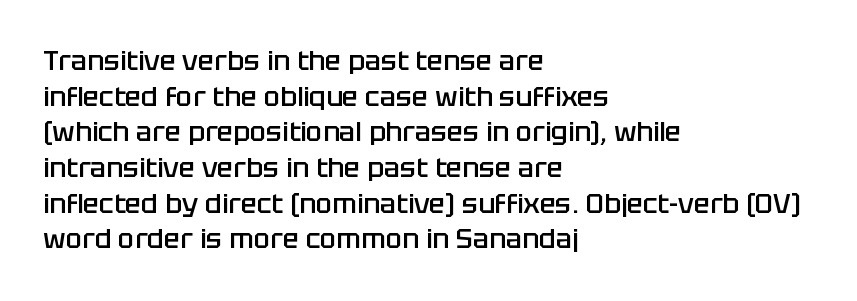
The image shows 27 px text type, upright; set left-aligned, normal line spacing (1.32x), normal letter spacing, not underlined.
